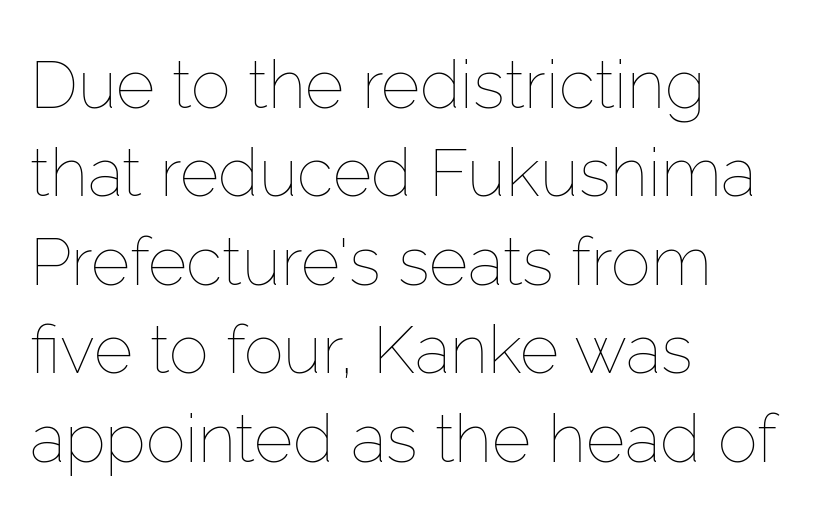
Q: Is the text bold? A: No.
Q: Is the text italic (slanted)? A: No, it is upright.
Q: Is the text underlined? A: No.
Q: How is the paragraph aligned? A: Left-aligned.
Q: Is the spacing between letters normal or unusually wide? A: Normal.
Q: Is the spacing between lines tight, normal or loose? A: Normal.
Q: Width (condensed, normal, or wide)? A: Normal.
Q: Stroke contrast? A: Low.
Q: x-height? A: Medium.
Q: Monospaced? A: No.
